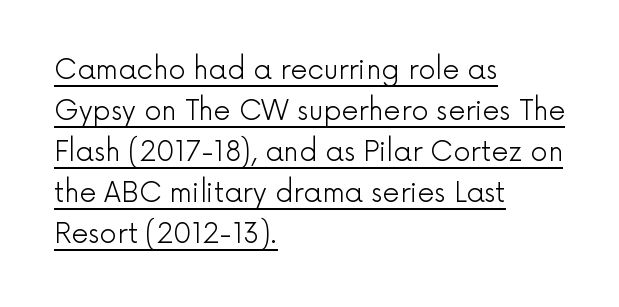
The setting favours the left margin, as ordinary paragraphs usually do. What's the leading like? Ordinary, nothing unusual. Compared with a typical body face, this is equally light or lighter still. This is the regular roman posture of the typeface. A continuous stroke trails under the words, as in a hyperlink. The line texture is even and compact thanks to regular tracking.
